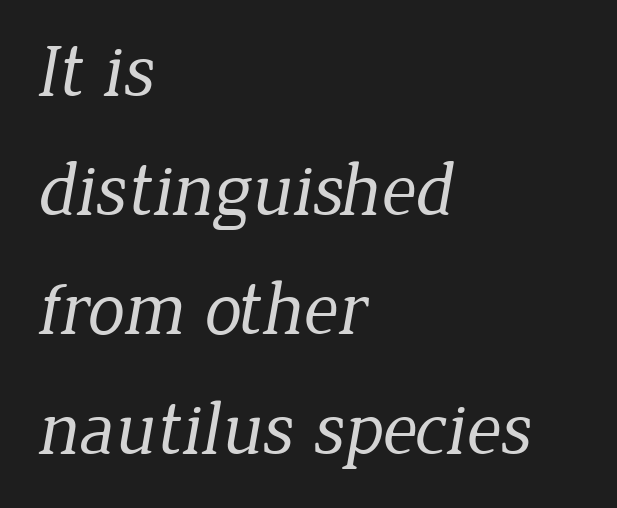
The image shows 75 px regular-weight serif type; set left-aligned, normal line spacing (1.59x), normal letter spacing, not underlined; low stroke contrast and a medium x-height.
